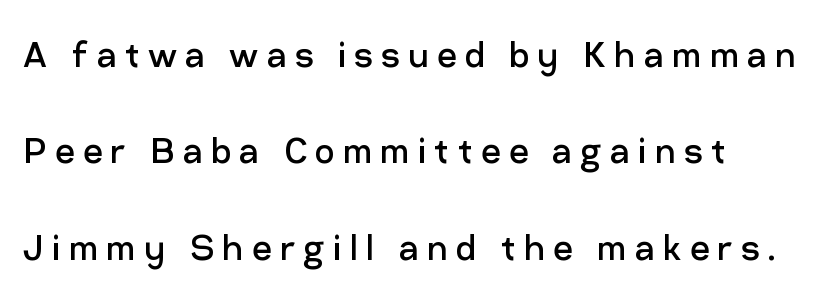
If you drew a line through each stem, it would be perfectly vertical. Vertical stems look standard width or narrower in stroke. Check under the words: just untouched page. These lines stand farther apart than default settings would place them. Think of a printed novel: that variable character pitch is what you see here. Regarding serifs, this sample does without them.
